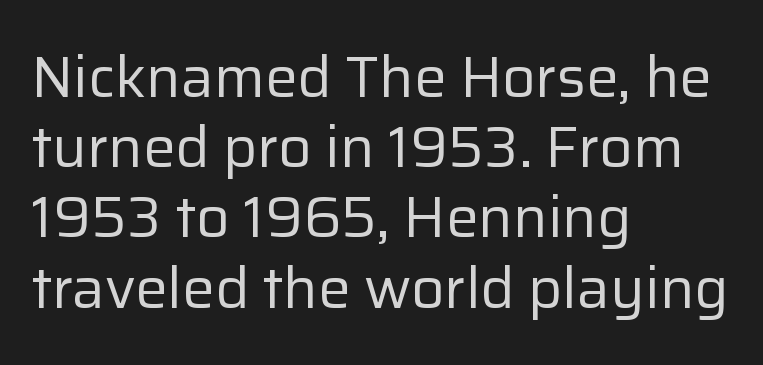
{"serif": "no", "italic": "no", "bold": "no", "weight": "regular", "width": "normal", "stroke_contrast": "low", "x_height": "medium", "monospaced": "no", "underline": "no", "align": "left", "line_spacing_ratio": 1.21, "letter_spacing": "normal", "letter_spacing_em": 0.0, "glyph_px": 58}
